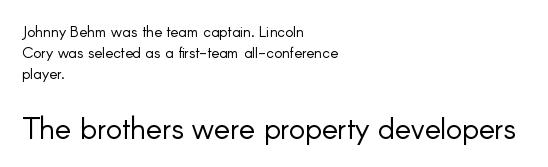
Letter spacing: default. The line-height multiplier appears to be the usual default. These lines were composed using upright roman letters. Ink coverage per letter is moderate at most. Which chunk is bigger? The second one — the bottom block dwarfs the top. The lines are quadded left.
